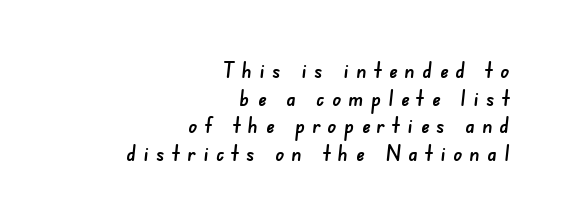
Q: Is the text underlined? A: No.
Q: How is the paragraph aligned? A: Right-aligned.
Q: Is the spacing between letters normal or unusually wide? A: Unusually wide.
Q: Is the spacing between lines tight, normal or loose? A: Normal.
